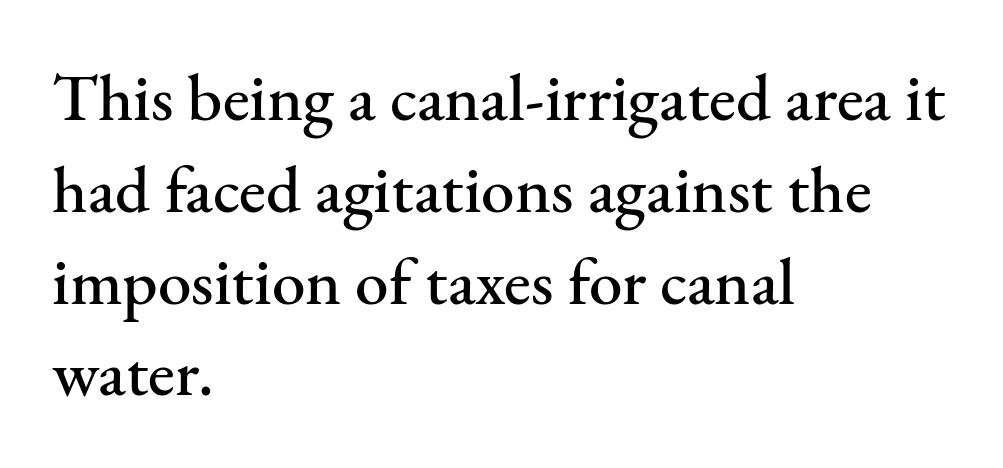
Q: Is the text italic (slanted)? A: No, it is upright.
Q: Is the typeface a serif or a sans-serif typeface? A: Serif.
Q: Is the text underlined? A: No.
Q: How is the paragraph aligned? A: Left-aligned.
Q: Is the spacing between letters normal or unusually wide? A: Normal.
Q: Is the spacing between lines tight, normal or loose? A: Normal.
Q: Width (condensed, normal, or wide)? A: Normal.
Q: Stroke contrast? A: Medium.
Q: x-height? A: Small.
Q: Monospaced? A: No.
